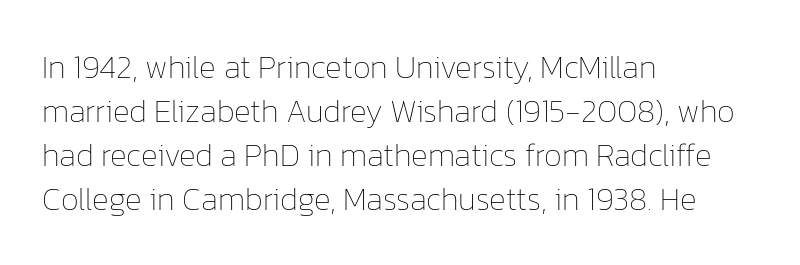
The image shows 32 px thin type, upright; set left-aligned, normal line spacing (1.37x), normal letter spacing, not underlined; low stroke contrast and a medium x-height.
